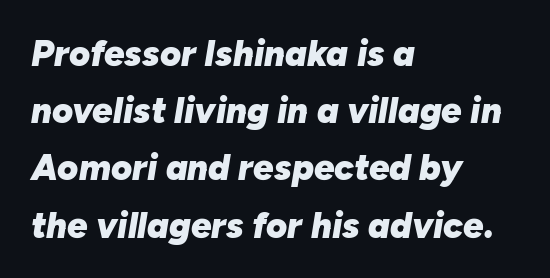
Strokes here are thick enough to call this a true bold. The letters are slanted; this is an italic face. This sample uses plain, unmodified letter spacing. Each line starts at the same left margin while the right side varies. Proportional: the letters do not fall into vertical columns. Regarding leading, the lines here are spaced in the standard way.
